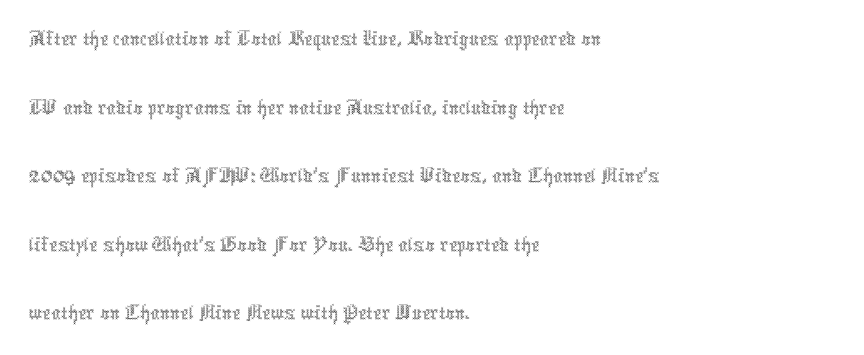
Rendered with straight, roman letterforms. Just letters on the line, the space beneath them empty. The passage shown is typed in a proportional face where columns would drift. All the whitespace from short lines collects on the right. Summary of vertical rhythm: regular, with standard interline spacing. In terms of letterspacing, this is plain default setting.
